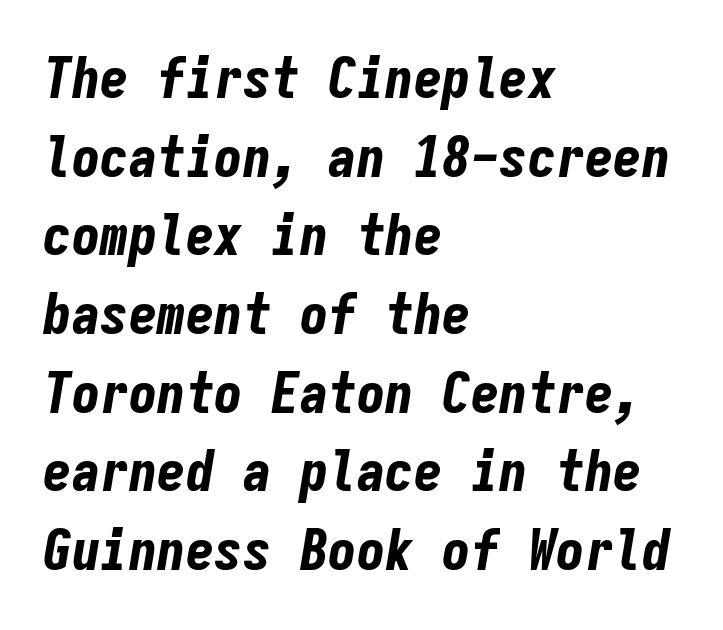
The line-height multiplier appears to be the usual default. Slanted lettering throughout. Is the letter spacing exaggerated? No — it looks like the ordinary default. Note the uniform advance width — an 'i' takes as much space as an 'm'. Each glyph is drawn with heavy, bold strokes. Unmarked baselines from the first word to the last.
